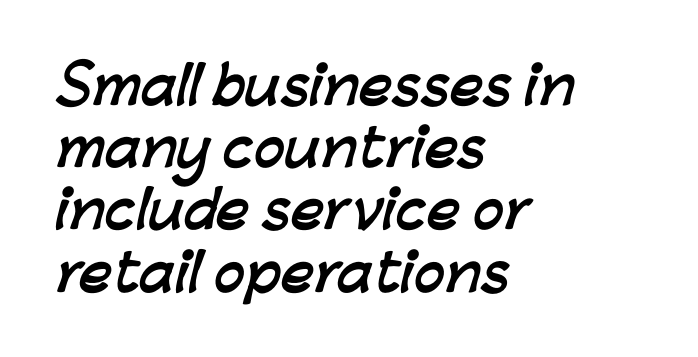
{"serif": "no", "bold": "yes", "weight": "semibold", "width": "normal", "stroke_contrast": "low", "x_height": "medium", "monospaced": "no", "underline": "no", "align": "left", "line_spacing_ratio": 1.22, "letter_spacing": "normal", "letter_spacing_em": 0.0, "glyph_px": 51}
